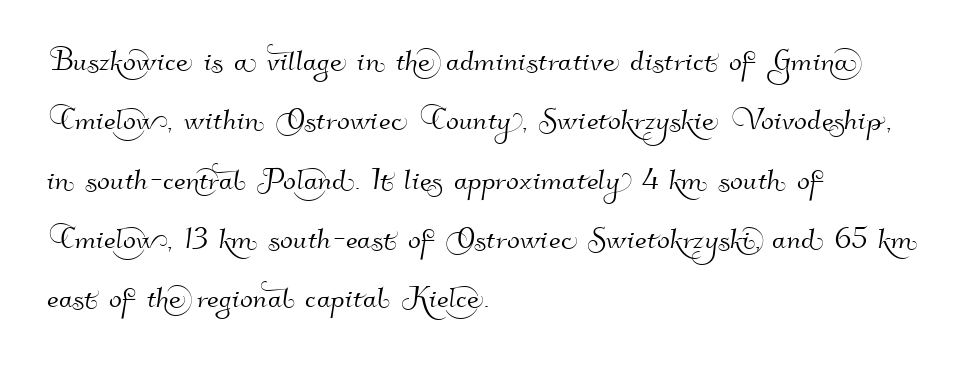
Line beginnings align vertically; line endings do not. The foot of each line stays bare and open. Examine the stroke ends and you'll find no serifs. Character widths vary here, with narrow letters taking less room than wide ones.
